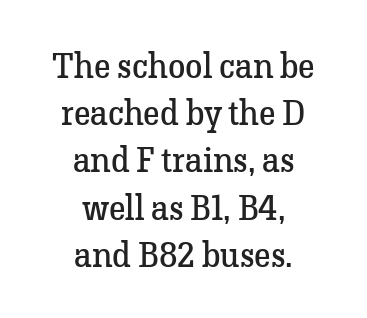
The image shows 35 px regular-weight serif type, upright; set centered, normal line spacing (1.35x), normal letter spacing, not underlined; low stroke contrast and a medium x-height.
